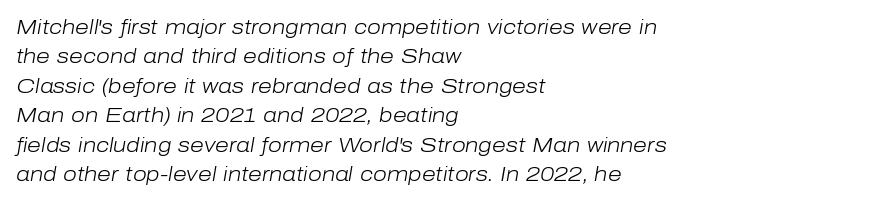
The image shows 20 px text type, italic (leaning right); set left-aligned, normal line spacing (1.47x), normal letter spacing, not underlined.
